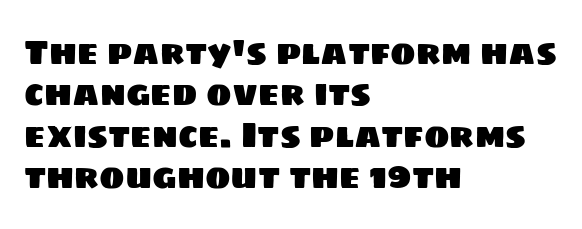
Grotesque or geometric, the face here clearly has no serifs. Inter-character spacing is left at the font's built-in metrics. The rendering uses natural spacing where letterforms have individual widths. A bare baseline throughout the passage. Is the block centered? No — it sits flush against the left margin.
